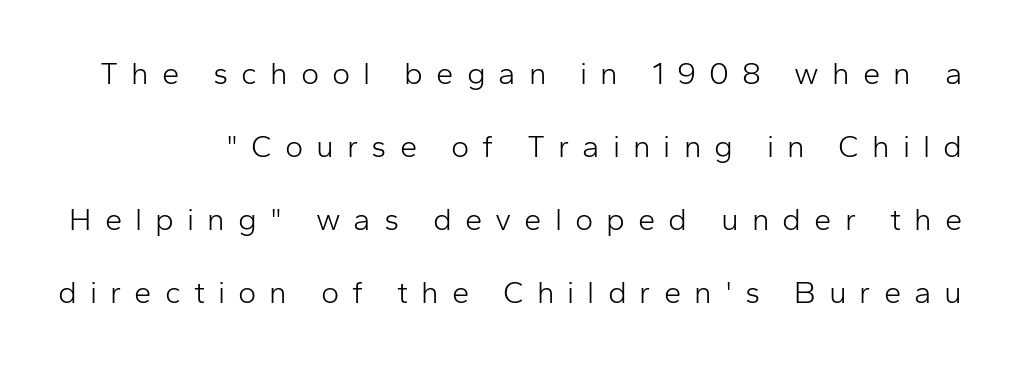
{"serif": "no", "italic": "no", "bold": "no", "weight": "light", "width": "normal", "stroke_contrast": "low", "x_height": "medium", "monospaced": "no", "underline": "no", "line_spacing": "loose", "line_spacing_ratio": 2.36, "letter_spacing": "wide", "letter_spacing_em": 0.42, "glyph_px": 31}
